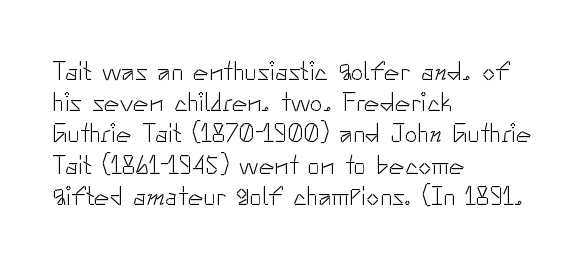
Q: Is the text bold? A: No.
Q: Is the text italic (slanted)? A: No, it is upright.
Q: Is the text underlined? A: No.
Q: How is the paragraph aligned? A: Left-aligned.
Q: Is the spacing between letters normal or unusually wide? A: Normal.
